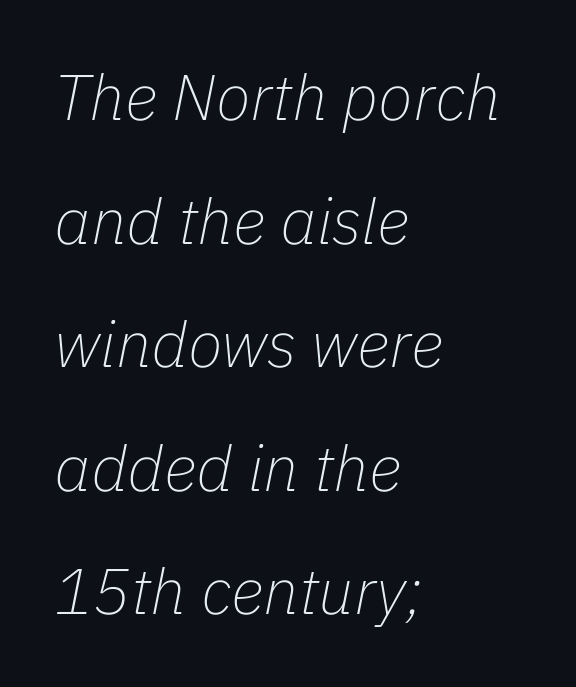
Q: Is the text bold? A: No.
Q: Is the text italic (slanted)? A: Yes, it leans right by about 11 degrees.
Q: Is the text underlined? A: No.
Q: How is the paragraph aligned? A: Left-aligned.
Q: Is the spacing between letters normal or unusually wide? A: Normal.
Q: Is the spacing between lines tight, normal or loose? A: Loose.
Q: Width (condensed, normal, or wide)? A: Normal.
Q: Stroke contrast? A: Low.
Q: x-height? A: Medium.
Q: Monospaced? A: No.
